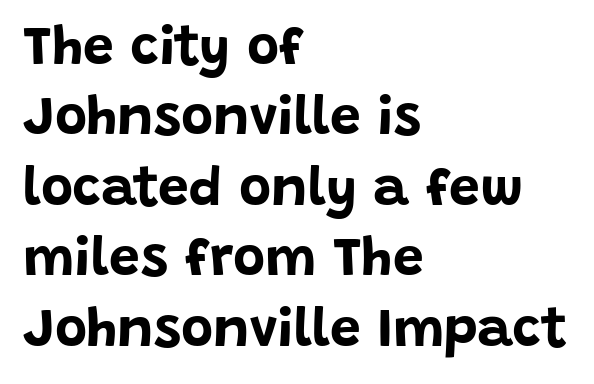
{"serif": "no", "italic": "no", "bold": "yes", "weight": "bold", "width": "normal", "stroke_contrast": "low", "x_height": "large", "monospaced": "no", "underline": "no", "align": "left", "line_spacing": "normal", "line_spacing_ratio": 1.28, "letter_spacing": "normal", "letter_spacing_em": 0.0, "glyph_px": 55}
